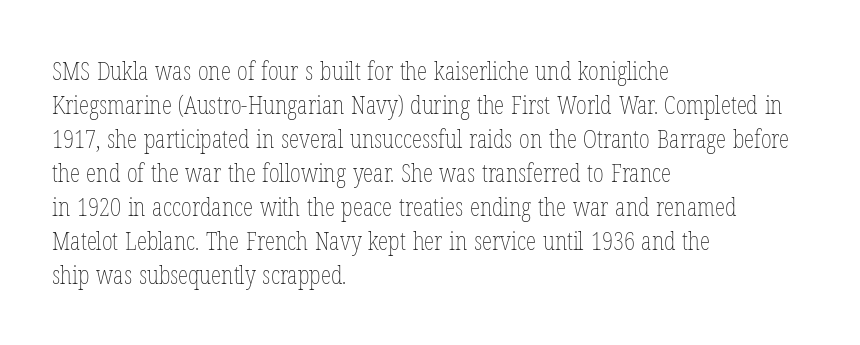
Descenders are the only things crossing below the line. All the whitespace from short lines collects on the right. Characters remain perfectly vertical along every line. The letters sit at their default tracking, neither squeezed nor spread.
